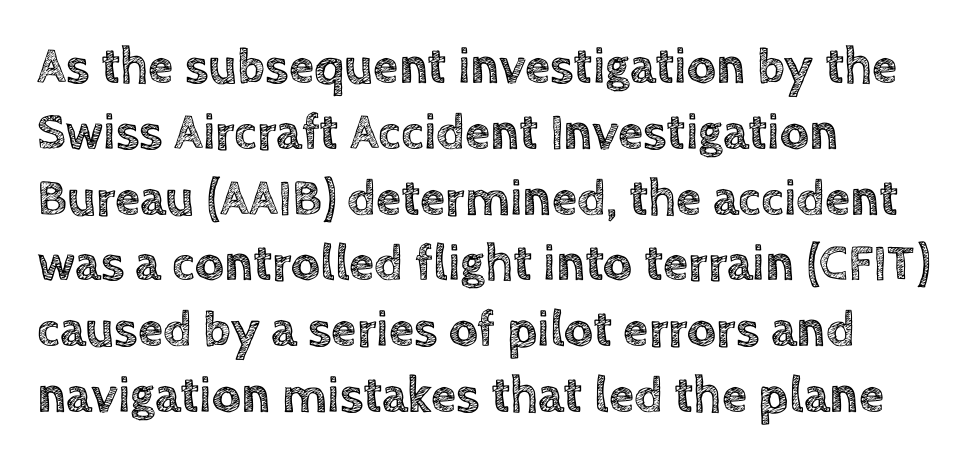
The image shows 51 px text type, upright; set left-aligned, normal line spacing (1.29x), normal letter spacing, not underlined; a large x-height.
